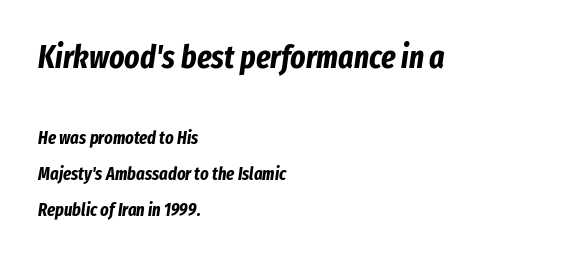
Q: Is the text bold? A: Yes.
Q: Is the text italic (slanted)? A: Yes, it leans right by about 8 degrees.
Q: Is the text underlined? A: No.
Q: How is the paragraph aligned? A: Left-aligned.
Q: Is the spacing between letters normal or unusually wide? A: Normal.
Q: Is the spacing between lines tight, normal or loose? A: Loose.
Q: Which block of text is set in a larger size, the first (top) or the second (bottom)? A: The first (top) one.
Q: Width (condensed, normal, or wide)? A: Condensed.
Q: Stroke contrast? A: Low.
Q: x-height? A: Medium.
Q: Monospaced? A: No.
